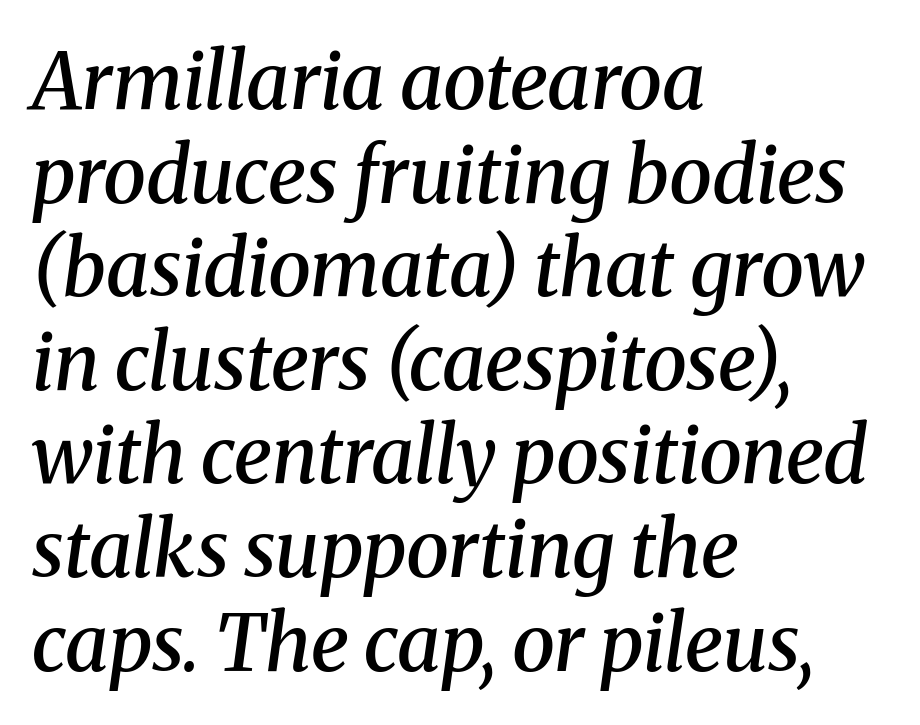
{"serif": "yes", "italic": "yes", "lean": "right", "slant_degrees": 8, "bold": "semi", "weight": "semibold", "width": "normal", "stroke_contrast": "medium", "x_height": "medium", "monospaced": "no", "underline": "no", "align": "left", "line_spacing_ratio": 1.2, "letter_spacing": "normal", "letter_spacing_em": 0.0, "glyph_px": 78}
